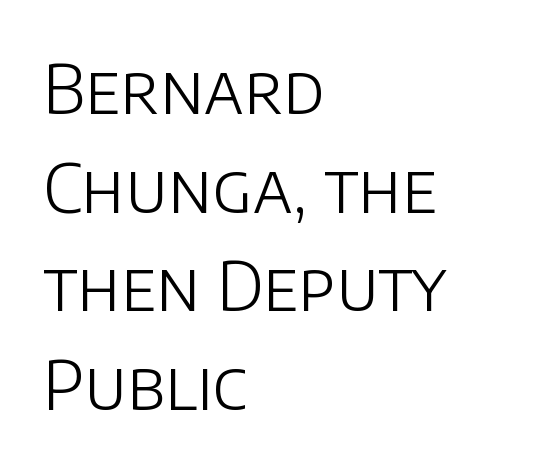
Q: Is the text bold? A: No.
Q: Is the text italic (slanted)? A: No, it is upright.
Q: Is the typeface a serif or a sans-serif typeface? A: Sans-serif.
Q: Is the text underlined? A: No.
Q: How is the paragraph aligned? A: Left-aligned.
Q: Is the spacing between letters normal or unusually wide? A: Normal.
Q: Is the spacing between lines tight, normal or loose? A: Normal.
Q: Width (condensed, normal, or wide)? A: Normal.
Q: Stroke contrast? A: Low.
Q: x-height? A: Large.
Q: Monospaced? A: No.
